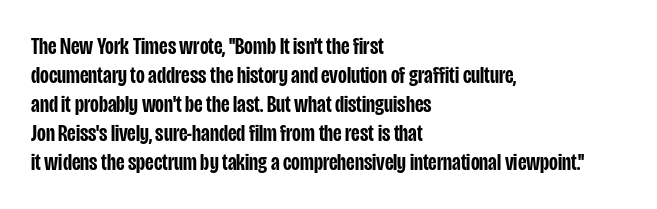
A fair bit of extra ink — the face is semibold, not bold. Reading down the block, your eye returns to a fixed left position each line. Style check: upright. Compared with typical body copy, the letter spacing here is the same. The passage shown is not underscored anywhere.
